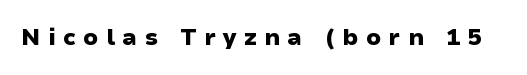
Q: Is the text bold? A: Yes.
Q: Is the text italic (slanted)? A: No, it is upright.
Q: Is the text underlined? A: No.
Q: Is the spacing between letters normal or unusually wide? A: Unusually wide.
